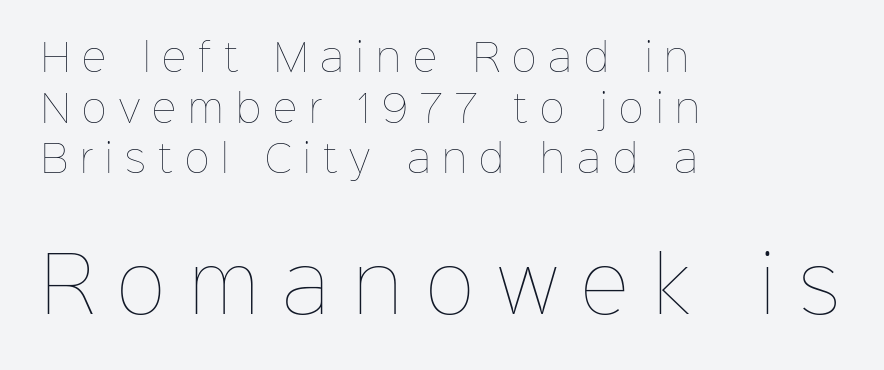
The image shows 75 px thin type, upright; set left-aligned, normal line spacing (1.33x), unusually wide letter spacing (+0.32 em), not underlined; the second (bottom) block is 1.97x larger; low stroke contrast and a medium x-height.
